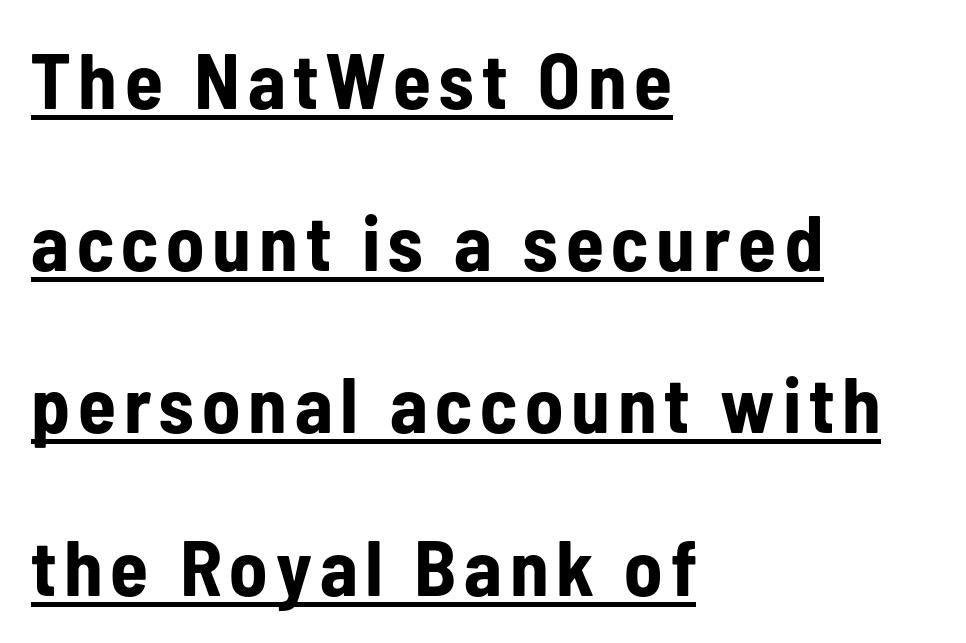
{"serif": "no", "italic": "no", "bold": "yes", "weight": "bold", "width": "condensed", "stroke_contrast": "low", "x_height": "medium", "monospaced": "no", "underline": "yes", "align": "left", "line_spacing": "loose", "line_spacing_ratio": 2.08, "glyph_px": 78}
